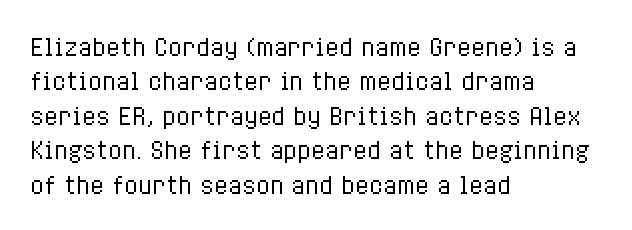
The image shows 23 px text type, upright; set left-aligned, normal line spacing (1.5x), normal letter spacing, not underlined.
